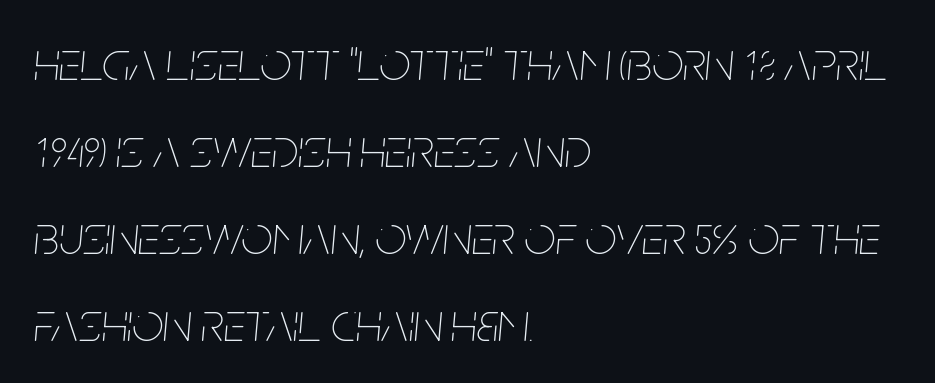
The image shows 55 px thin, condensed type, italic (leaning right); set left-aligned, normal line spacing (1.58x), normal letter spacing, not underlined; low stroke contrast and a large x-height.
